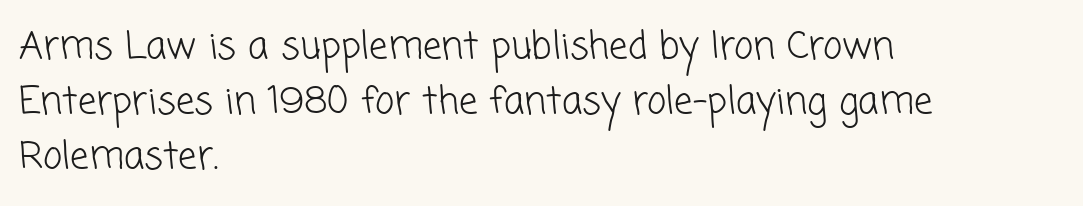
Q: Is the text bold? A: No.
Q: Is the typeface a serif or a sans-serif typeface? A: Sans-serif.
Q: Is the text underlined? A: No.
Q: How is the paragraph aligned? A: Left-aligned.
Q: Is the spacing between letters normal or unusually wide? A: Normal.
Q: Is the spacing between lines tight, normal or loose? A: Normal.
Q: Width (condensed, normal, or wide)? A: Normal.
Q: Stroke contrast? A: Low.
Q: x-height? A: Medium.
Q: Monospaced? A: No.
